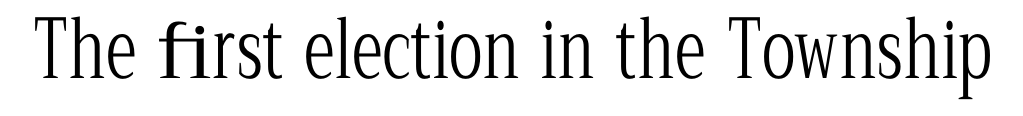
{"serif": "yes", "italic": "no", "bold": "no", "weight": "light", "width": "condensed", "stroke_contrast": "low", "x_height": "medium", "monospaced": "no", "underline": "no", "letter_spacing": "normal", "letter_spacing_em": 0.0, "glyph_px": 79}
